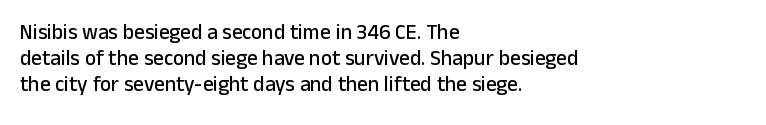
The image shows 21 px text type, upright; set left-aligned, line spacing 1.24x, normal letter spacing, not underlined.
